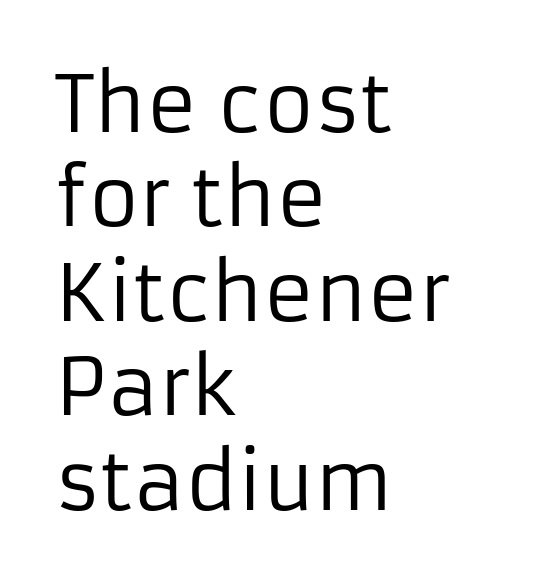
Q: Is the text bold? A: No.
Q: Is the text italic (slanted)? A: No, it is upright.
Q: Is the typeface a serif or a sans-serif typeface? A: Sans-serif.
Q: Is the text underlined? A: No.
Q: How is the paragraph aligned? A: Left-aligned.
Q: Is the spacing between letters normal or unusually wide? A: Normal.
Q: Width (condensed, normal, or wide)? A: Normal.
Q: Stroke contrast? A: Low.
Q: x-height? A: Medium.
Q: Monospaced? A: No.
